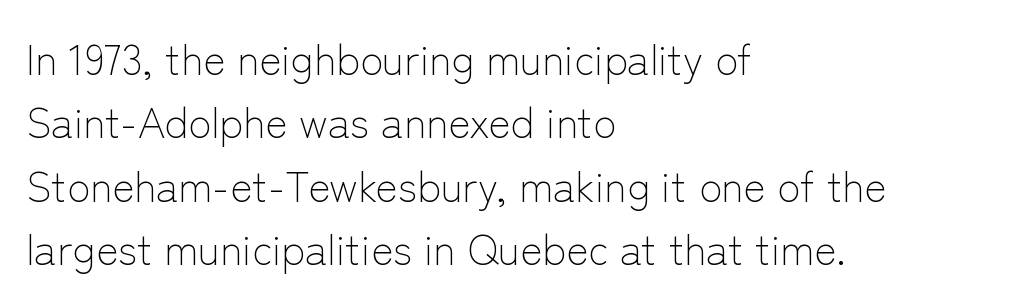
Q: Is the text bold? A: No.
Q: Is the text italic (slanted)? A: No, it is upright.
Q: Is the typeface a serif or a sans-serif typeface? A: Sans-serif.
Q: Is the text underlined? A: No.
Q: How is the paragraph aligned? A: Left-aligned.
Q: Is the spacing between letters normal or unusually wide? A: Normal.
Q: Is the spacing between lines tight, normal or loose? A: Normal.
Q: Width (condensed, normal, or wide)? A: Normal.
Q: Stroke contrast? A: Low.
Q: x-height? A: Medium.
Q: Monospaced? A: No.
